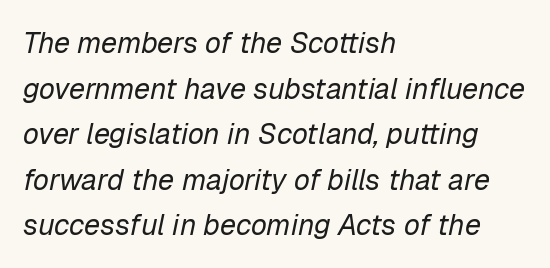
Looks like regular typesetting: each glyph gets only the width it needs. Glance below the letters and you will spot only blank space. There's an unmistakable incline to the writing here. If you drew a ruler down the left edge, every line would touch it. The strokes carry an ordinary text weight at most.
